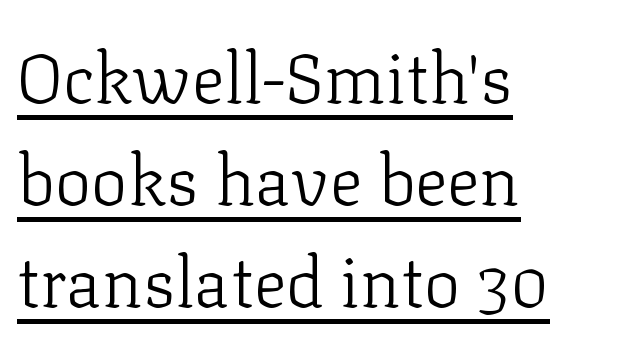
Is there an underline? Yes — a line sits under the letters. Is there much room between lines? A standard amount, neither cramped nor airy. Note the varied advance widths — an 'i' is clearly narrower than an 'm'. No extra ink here — the face is not bold. The letters stand upright; this is a roman face.
